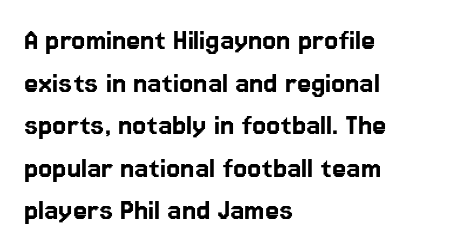
Q: Is the text italic (slanted)? A: No, it is upright.
Q: Is the typeface a serif or a sans-serif typeface? A: Sans-serif.
Q: Is the text underlined? A: No.
Q: How is the paragraph aligned? A: Left-aligned.
Q: Is the spacing between letters normal or unusually wide? A: Normal.
Q: Is the spacing between lines tight, normal or loose? A: Normal.
Q: Width (condensed, normal, or wide)? A: Normal.
Q: Stroke contrast? A: Low.
Q: x-height? A: Medium.
Q: Monospaced? A: No.
